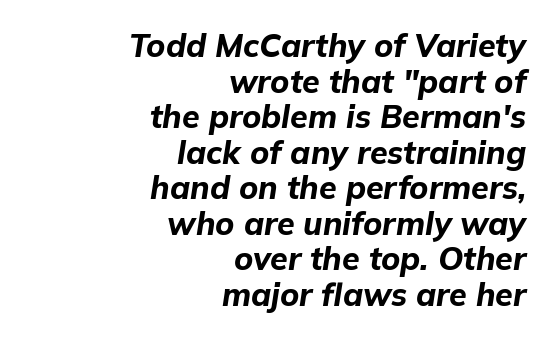
Descender tails drop into unmarked territory. Character widths vary here, with narrow letters taking less room than wide ones. The compositor pushed each line to the right boundary. As a designer I'd log this as weight 700, bold. The glyphs look as if they've been sheared to an angle.
